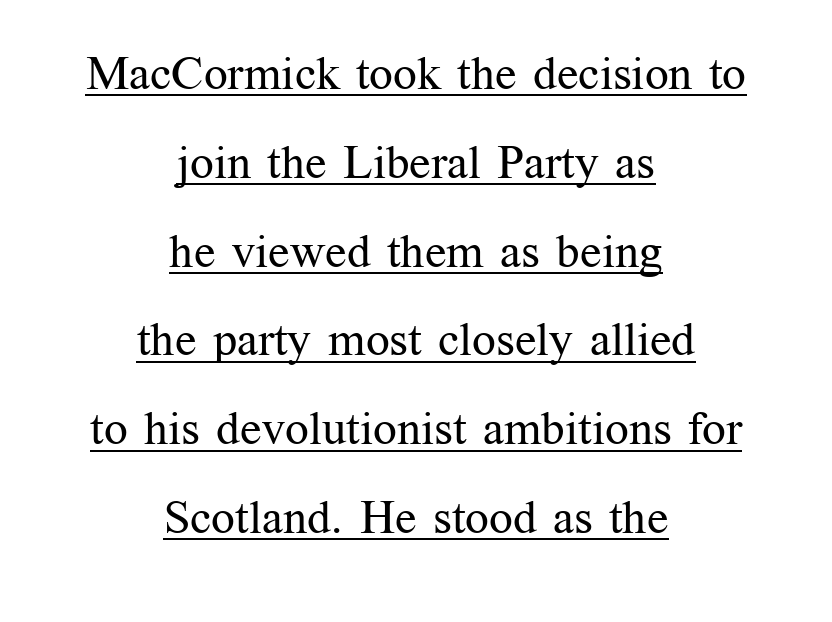
The compositor balanced each line on the midline. Stems and bowls with no extra thickness — not bold. Note the varied advance widths — an 'i' is clearly narrower than an 'm'. This rendering employs a face with finishing strokes, i.e., a serif. Is the letter spacing exaggerated? No — it looks like the ordinary default.
